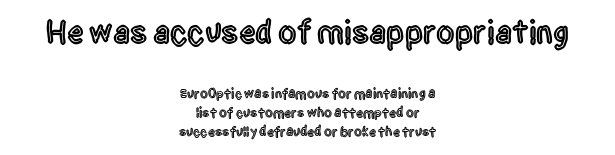
The image shows 33 px condensed sans-serif type, upright; set centered, normal line spacing (1.33x), normal letter spacing, not underlined; the first (top) block is 2.36x larger; a large x-height.
